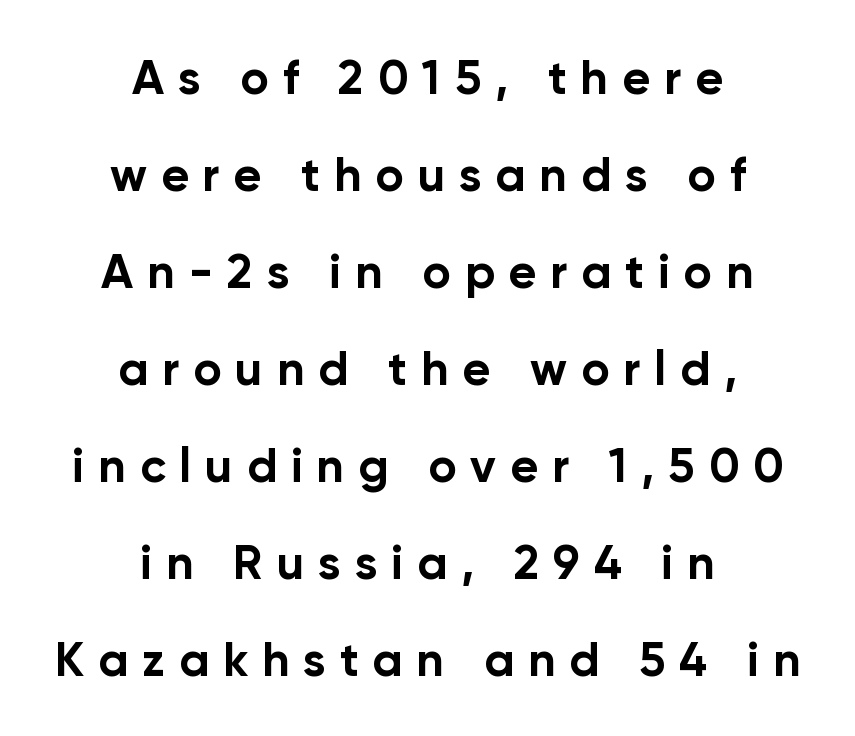
{"serif": "no", "italic": "no", "bold": "yes", "weight": "bold", "width": "normal", "stroke_contrast": "low", "x_height": "medium", "monospaced": "no", "underline": "no", "align": "center", "line_spacing": "loose", "line_spacing_ratio": 2.02, "letter_spacing": "wide", "letter_spacing_em": 0.29, "glyph_px": 48}
